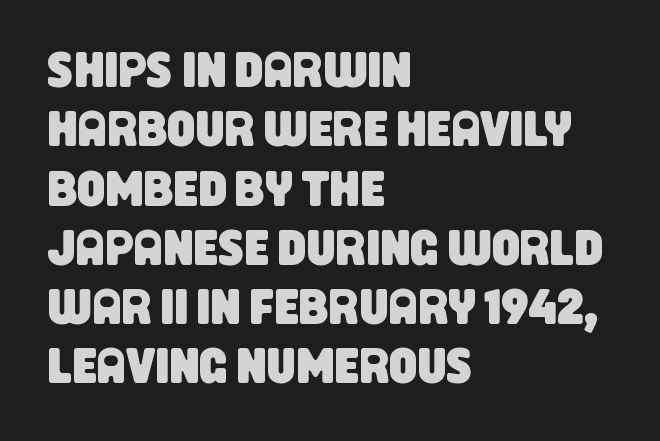
Does the type have serifs? No, each stem ends abruptly. Each letter keeps its own natural width here, so spacing adapts to shape. The passage is arranged the way most books set body copy — flush left. Descenders hang freely into open space.
